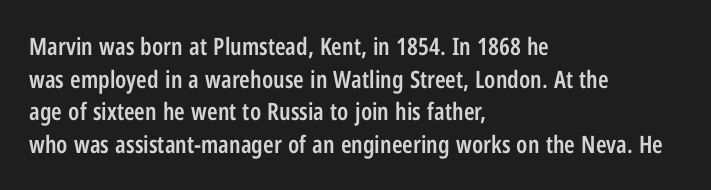
Q: Is the text bold? A: Semi-bold.
Q: Is the text italic (slanted)? A: No, it is upright.
Q: Is the text underlined? A: No.
Q: How is the paragraph aligned? A: Left-aligned.
Q: Is the spacing between letters normal or unusually wide? A: Normal.
Q: Is the spacing between lines tight, normal or loose? A: Normal.
